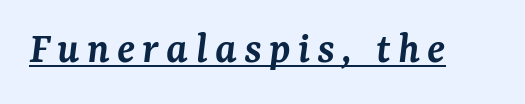
The rendered words wear a rule along their underside. Here the designer chose a conventional face with non-uniform glyph widths. A semibold gives these letters moderate extra thickness, short of bold. The glyphs in this specimen are seriffed.
